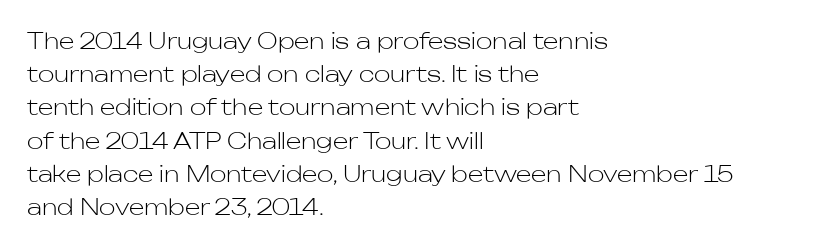
Q: Is the text bold? A: No.
Q: Is the text italic (slanted)? A: No, it is upright.
Q: Is the text underlined? A: No.
Q: How is the paragraph aligned? A: Left-aligned.
Q: Is the spacing between letters normal or unusually wide? A: Normal.
Q: Is the spacing between lines tight, normal or loose? A: Normal.
